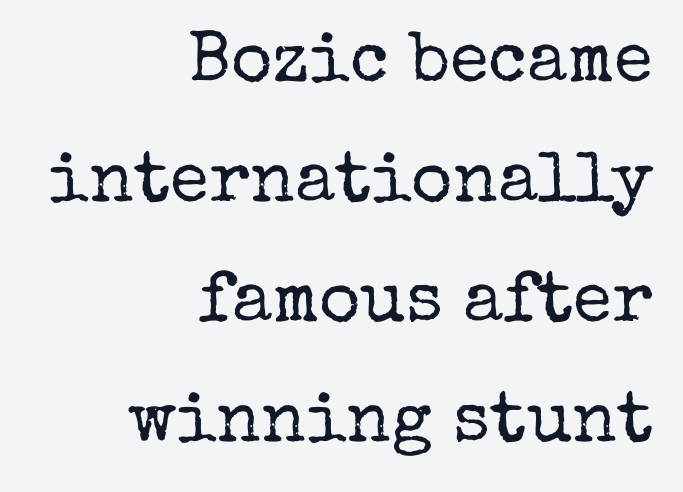
Reading down the block, your eye finds every line finishing at a fixed right position. The cut favours lightness, reaching ordinary text weight at its darkest. A typesetter would call this proportional, since set widths differ per character. The passage shown stacks its lines at a standard gap. Only glyphs here, with clear space below each row. Students, note that the glyphs here touch the page at normal intervals.
